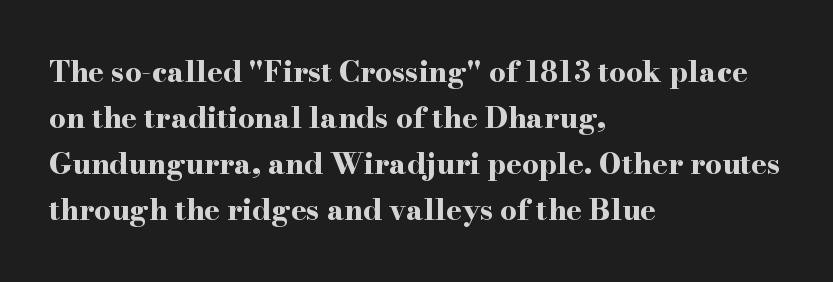
The image shows 29 px bold, wide serif type, upright; set left-aligned, normal line spacing (1.59x), normal letter spacing, not underlined; high stroke contrast and a small x-height.
